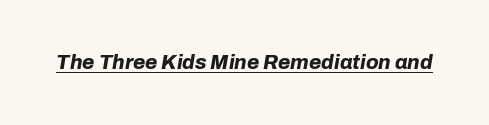
Looking at the ascenders, they clearly lean. The passage shown has conventional tracking throughout. On the weight axis this lands at bold, roughly 700. The words here are underlined.
